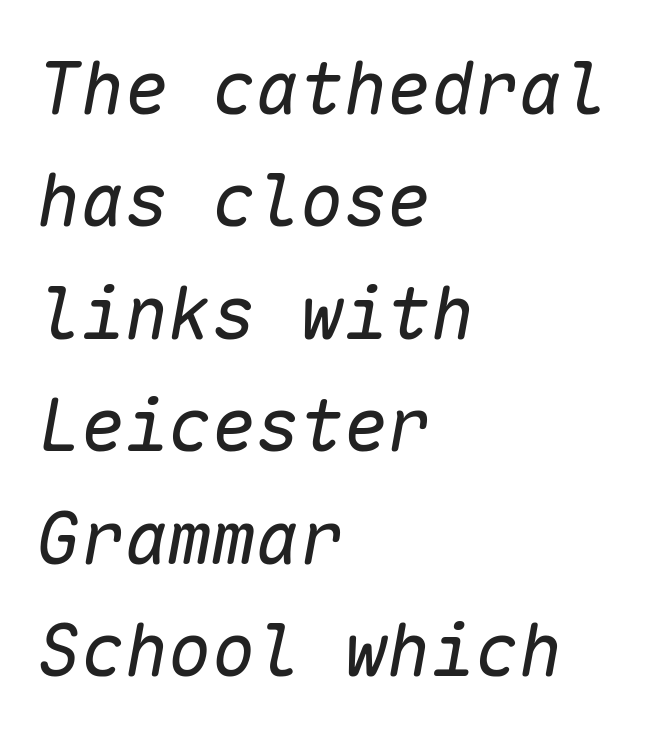
{"italic": "yes", "lean": "right", "slant_degrees": 10, "bold": "no", "weight": "regular", "width": "normal", "stroke_contrast": "low", "x_height": "medium", "monospaced": "yes", "underline": "no", "align": "left", "line_spacing": "normal", "line_spacing_ratio": 1.54, "letter_spacing": "normal", "letter_spacing_em": 0.0, "glyph_px": 73}
